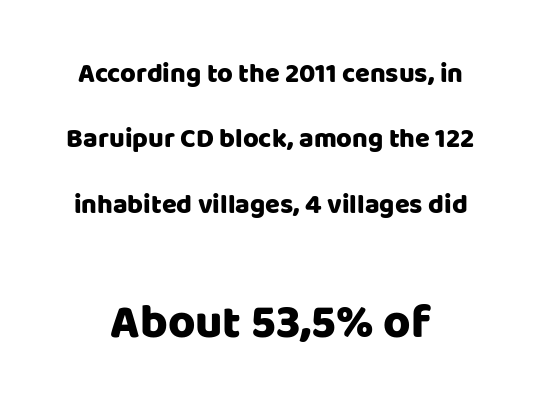
The image shows 47 px sans-serif type, upright; set loose line spacing (2.42x), normal letter spacing, not underlined; the second (bottom) block is 1.74x larger; low stroke contrast and a large x-height.
